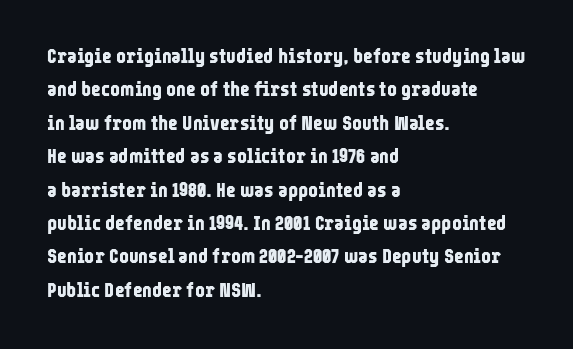
The lines sit at an ordinary, default distance from one another. Bare-footed words on every line. The rendering uses a bold face; every stroke is thick and dark. Posture: upright roman.
